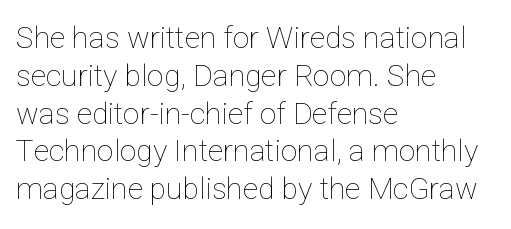
{"italic": "no", "bold": "no", "weight": "thin", "width": "normal", "stroke_contrast": "low", "x_height": "medium", "monospaced": "no", "underline": "no", "align": "left", "line_spacing": "normal", "line_spacing_ratio": 1.26, "letter_spacing": "normal", "letter_spacing_em": 0.0, "glyph_px": 30}
